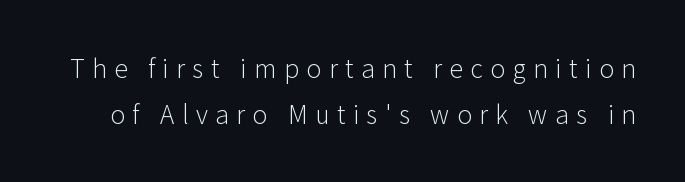
Q: Is the text bold? A: No.
Q: Is the text italic (slanted)? A: No, it is upright.
Q: Is the text underlined? A: No.
Q: Is the spacing between letters normal or unusually wide? A: Unusually wide.
